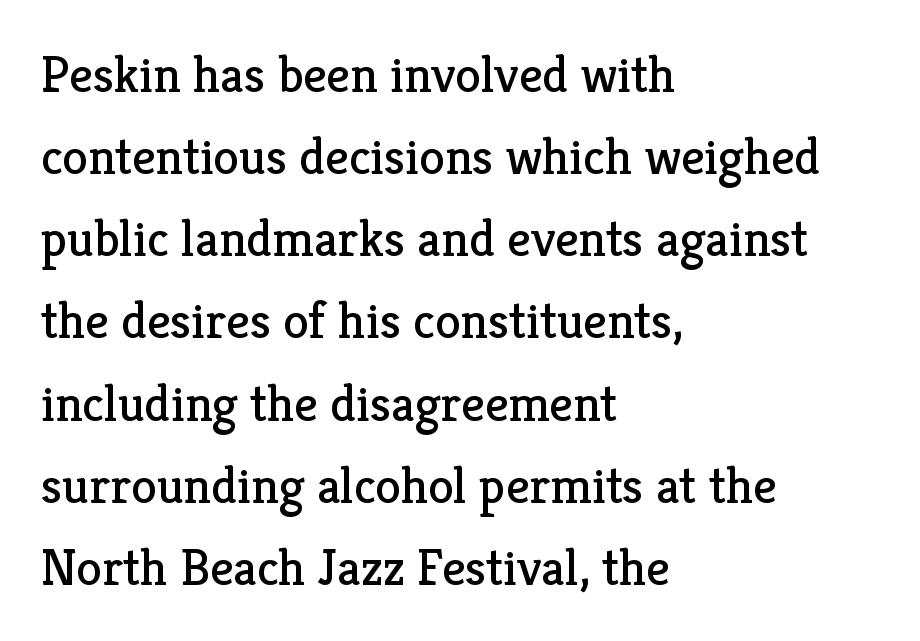
Q: Is the text bold? A: No.
Q: Is the text italic (slanted)? A: No, it is upright.
Q: Is the typeface a serif or a sans-serif typeface? A: Serif.
Q: Is the text underlined? A: No.
Q: How is the paragraph aligned? A: Left-aligned.
Q: Is the spacing between letters normal or unusually wide? A: Normal.
Q: Is the spacing between lines tight, normal or loose? A: Normal.
Q: Width (condensed, normal, or wide)? A: Normal.
Q: Stroke contrast? A: Low.
Q: x-height? A: Medium.
Q: Monospaced? A: No.
